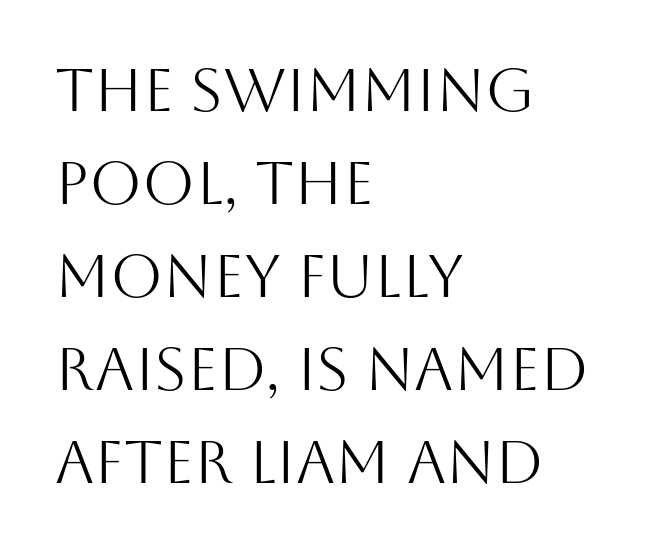
{"serif": "no", "italic": "no", "bold": "no", "weight": "light", "width": "normal", "stroke_contrast": "medium", "x_height": "large", "monospaced": "no", "underline": "no", "align": "left", "line_spacing": "normal", "line_spacing_ratio": 1.55, "letter_spacing": "normal", "letter_spacing_em": 0.0, "glyph_px": 60}
